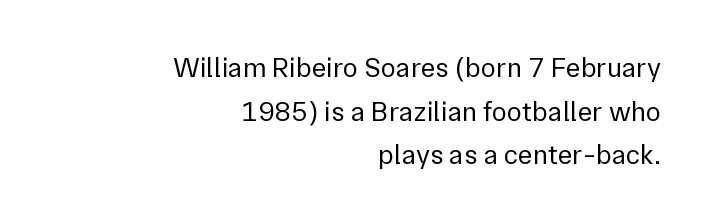
{"serif": "no", "italic": "no", "bold": "no", "weight": "regular", "width": "normal", "stroke_contrast": "low", "x_height": "medium", "monospaced": "no", "underline": "no", "align": "right", "line_spacing": "normal", "line_spacing_ratio": 1.56, "letter_spacing": "normal", "letter_spacing_em": 0.0, "glyph_px": 28}
